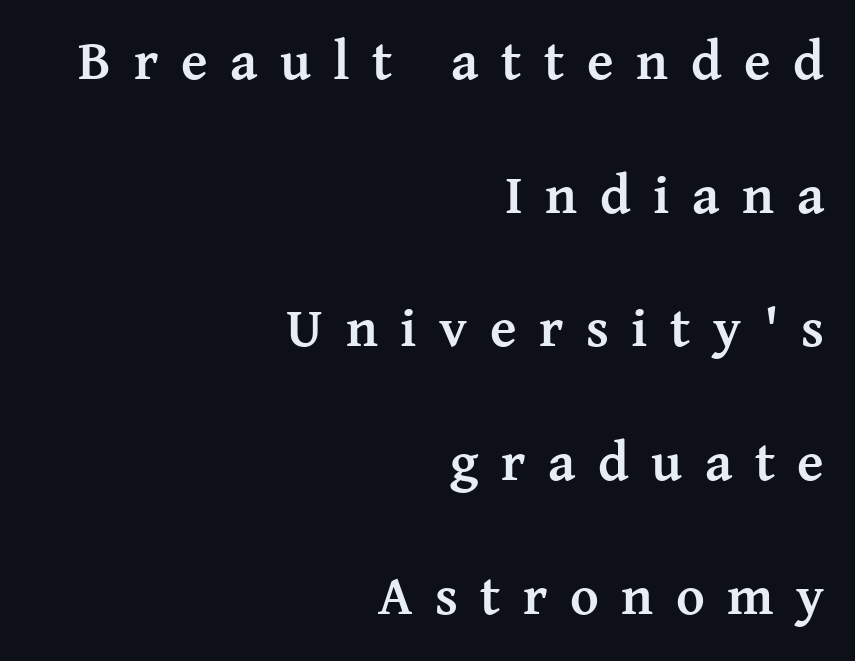
The image shows 55 px semibold serif type, upright; set right-aligned, loose line spacing (2.43x), unusually wide letter spacing (+0.41 em), not underlined; medium stroke contrast and a medium x-height.
